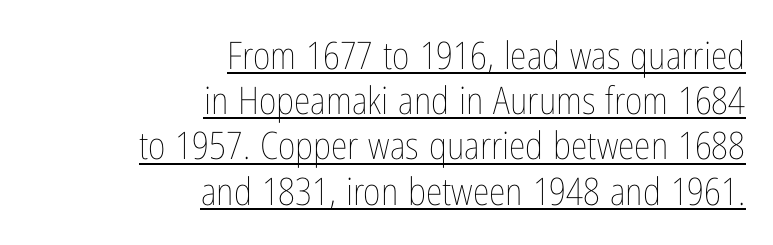
The image shows 38 px thin, condensed type, upright; set right-aligned, line spacing 1.19x, normal letter spacing, underlined; low stroke contrast and a medium x-height.
